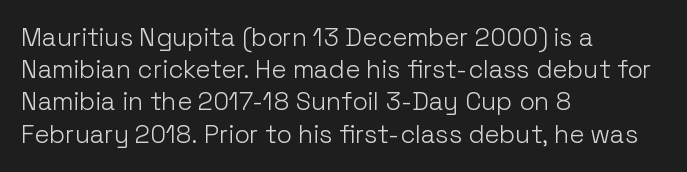
The image shows 25 px text type, upright; set left-aligned, normal line spacing (1.29x), normal letter spacing, not underlined.
